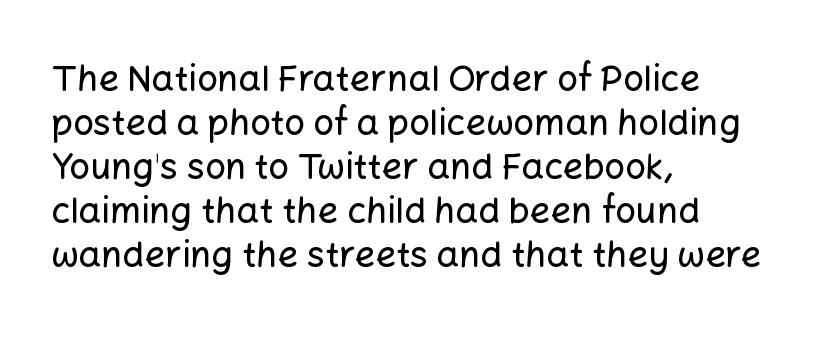
Q: Is the text italic (slanted)? A: No, it is upright.
Q: Is the typeface a serif or a sans-serif typeface? A: Sans-serif.
Q: Is the text underlined? A: No.
Q: How is the paragraph aligned? A: Left-aligned.
Q: Is the spacing between letters normal or unusually wide? A: Normal.
Q: Width (condensed, normal, or wide)? A: Normal.
Q: Stroke contrast? A: Low.
Q: x-height? A: Medium.
Q: Monospaced? A: No.
